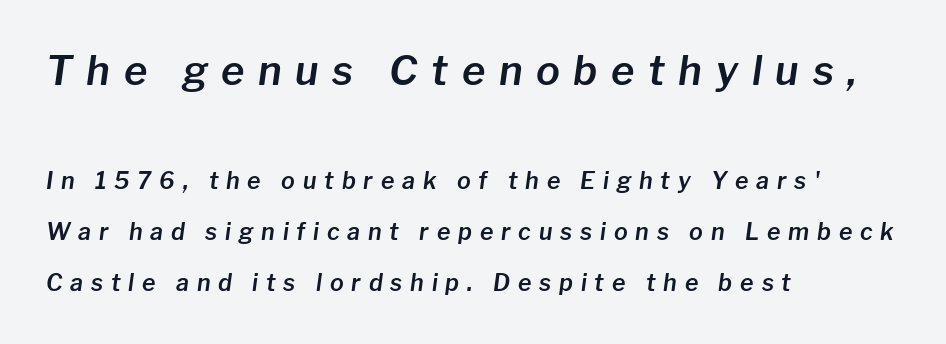
The space directly below the letters is spotless. Leading is clearly above the norm, producing a sparse column. Quick note: italic. The tracking jumps out immediately: characters are airy and widely separated.
